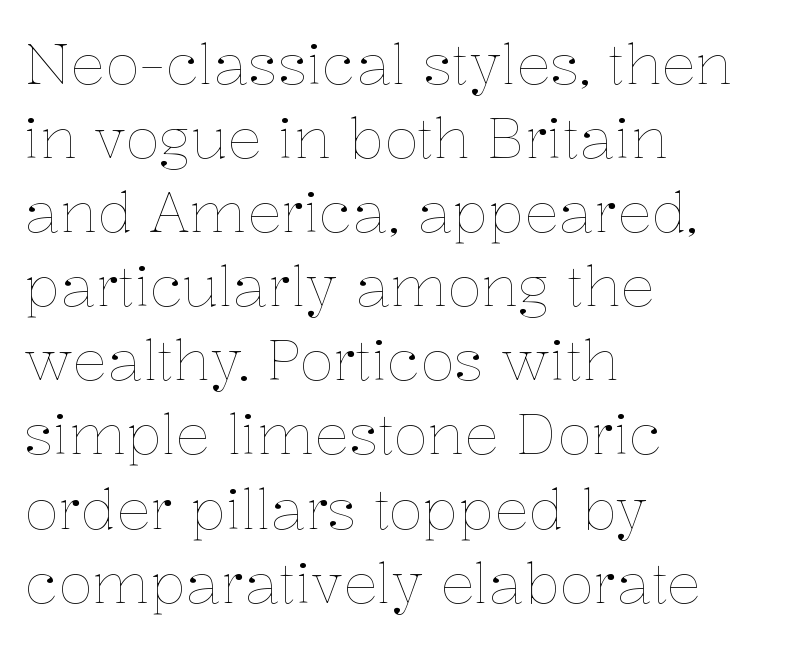
Q: Is the text bold? A: No.
Q: Is the text italic (slanted)? A: No, it is upright.
Q: Is the text underlined? A: No.
Q: How is the paragraph aligned? A: Left-aligned.
Q: Is the spacing between letters normal or unusually wide? A: Normal.
Q: Is the spacing between lines tight, normal or loose? A: Normal.
Q: Width (condensed, normal, or wide)? A: Normal.
Q: Stroke contrast? A: Low.
Q: x-height? A: Medium.
Q: Monospaced? A: No.
